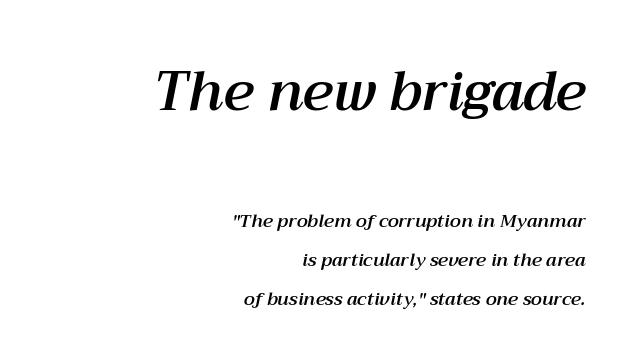
Q: Is the text italic (slanted)? A: Yes, it leans right by about 12 degrees.
Q: Is the text underlined? A: No.
Q: How is the paragraph aligned? A: Right-aligned.
Q: Is the spacing between letters normal or unusually wide? A: Normal.
Q: Is the spacing between lines tight, normal or loose? A: Loose.
Q: Which block of text is set in a larger size, the first (top) or the second (bottom)? A: The first (top) one.
Q: Width (condensed, normal, or wide)? A: Normal.
Q: Stroke contrast? A: Medium.
Q: x-height? A: Medium.
Q: Monospaced? A: No.
